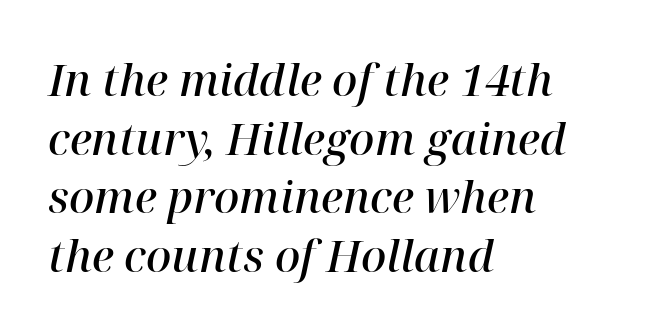
Short note: letters normally spaced. Letterform terminals end in serifs throughout the passage. The font's italic variant was chosen for this text. Check the space under the baseline: it is left empty. Compared with typical paragraphs, the rows here are spaced about the same. The strokes are fattened partway — semibold, not bold.
